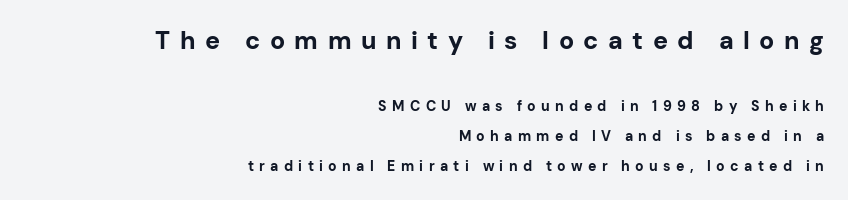
{"italic": "no", "bold": "yes", "underline": "no", "align": "right", "line_spacing": "loose", "line_spacing_ratio": 2.13, "letter_spacing": "wide", "letter_spacing_em": 0.38, "larger_block": "first", "size_ratio": 1.79, "glyph_px": 25}
